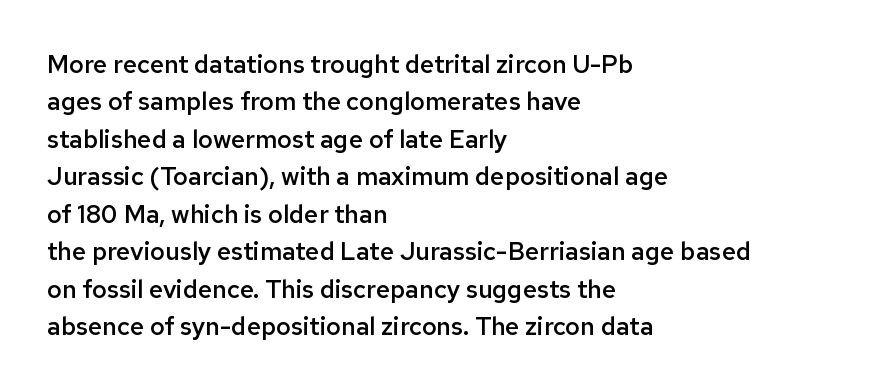
The image shows 25 px text type, upright; set left-aligned, normal line spacing (1.5x), normal letter spacing, not underlined.
